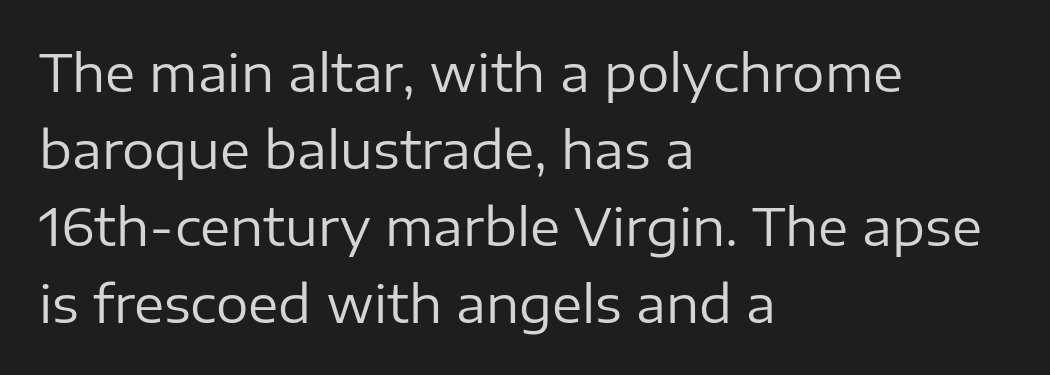
Nothing unusual about the tracking: characters are spaced as the font intends. Ordinary non-slanted type is in use. Interline gaps are of average width in this sample. Left-aligned paragraph, ragged on the right.
